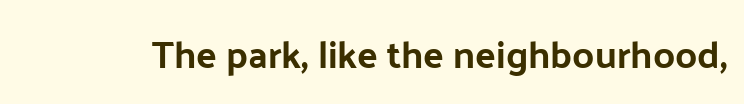
Q: Is the text italic (slanted)? A: No, it is upright.
Q: Is the typeface a serif or a sans-serif typeface? A: Sans-serif.
Q: Is the text underlined? A: No.
Q: Is the spacing between letters normal or unusually wide? A: Normal.
Q: Width (condensed, normal, or wide)? A: Normal.
Q: Stroke contrast? A: Low.
Q: x-height? A: Medium.
Q: Monospaced? A: No.
